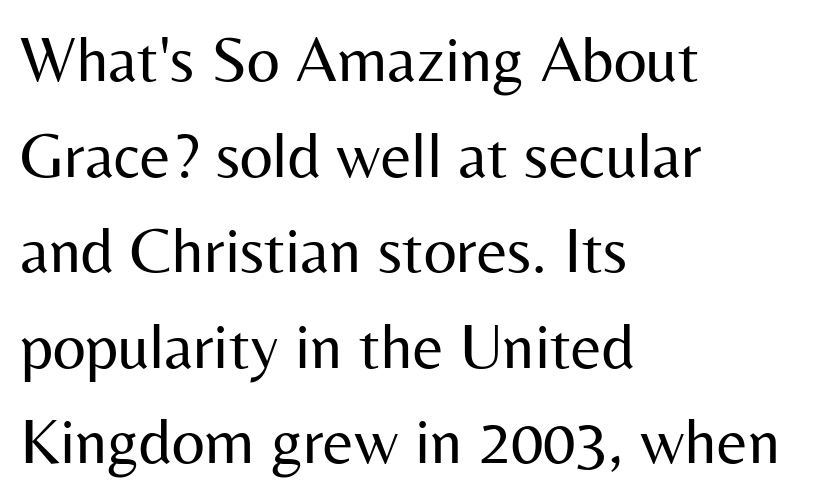
The image shows 65 px regular-weight sans-serif type, upright; set left-aligned, normal line spacing (1.47x), normal letter spacing, not underlined; medium stroke contrast and a medium x-height.
